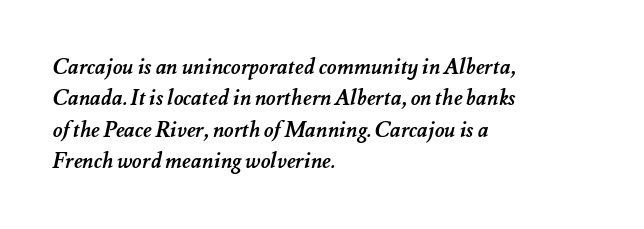
{"bold": "yes", "underline": "no", "align": "left", "line_spacing": "normal", "line_spacing_ratio": 1.49, "letter_spacing": "normal", "letter_spacing_em": 0.0, "glyph_px": 21}
